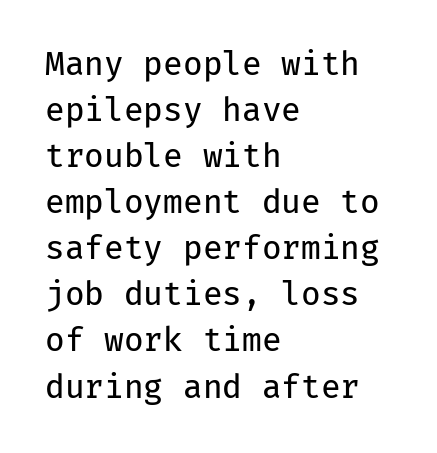
The image shows 32 px regular-weight sans-serif type, upright, monospaced; set left-aligned, normal line spacing (1.44x), normal letter spacing, not underlined; low stroke contrast and a medium x-height.
